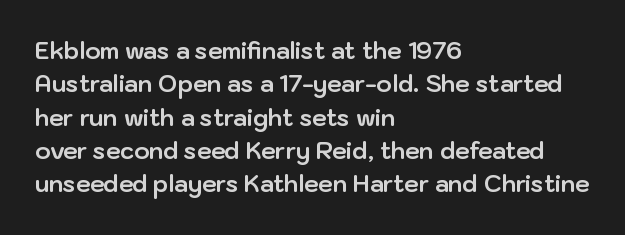
{"italic": "no", "bold": "yes", "underline": "no", "align": "left", "line_spacing": "normal", "line_spacing_ratio": 1.45, "letter_spacing": "normal", "letter_spacing_em": 0.0, "glyph_px": 23}
